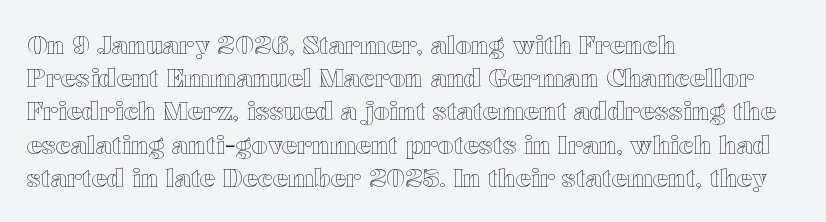
{"italic": "no", "underline": "no", "align": "left", "line_spacing": "normal", "line_spacing_ratio": 1.33, "letter_spacing": "normal", "letter_spacing_em": 0.0, "glyph_px": 25}
